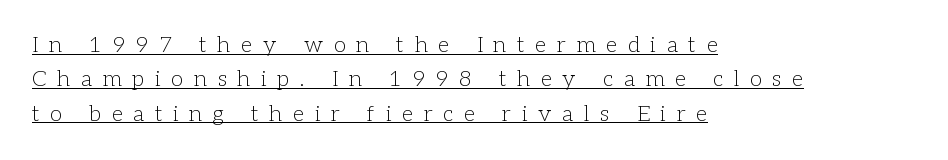
Somebody hit Ctrl+U on this one — the words are underlined. Is the letter spacing exaggerated? Yes — the characters are pushed far apart. The vertical gap from one line to the next is medium. Weight: not bold — regular or lighter.
